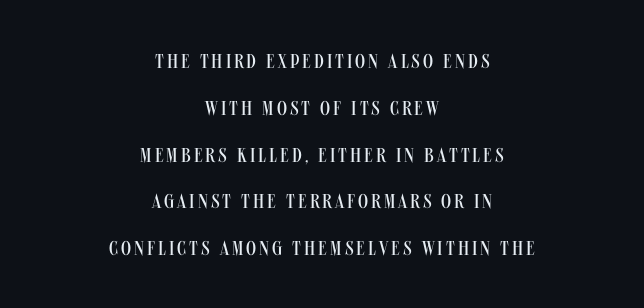
Q: Is the text bold? A: No.
Q: Is the text italic (slanted)? A: No, it is upright.
Q: Is the text underlined? A: No.
Q: How is the paragraph aligned? A: Centered.
Q: Is the spacing between lines tight, normal or loose? A: Loose.
